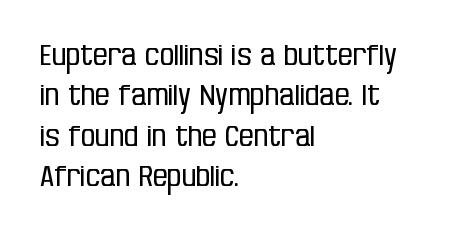
{"serif": "no", "italic": "no", "bold": "no", "weight": "regular", "width": "condensed", "stroke_contrast": "low", "x_height": "large", "monospaced": "no", "underline": "no", "align": "left", "line_spacing": "normal", "line_spacing_ratio": 1.39, "letter_spacing": "normal", "letter_spacing_em": 0.0, "glyph_px": 29}
